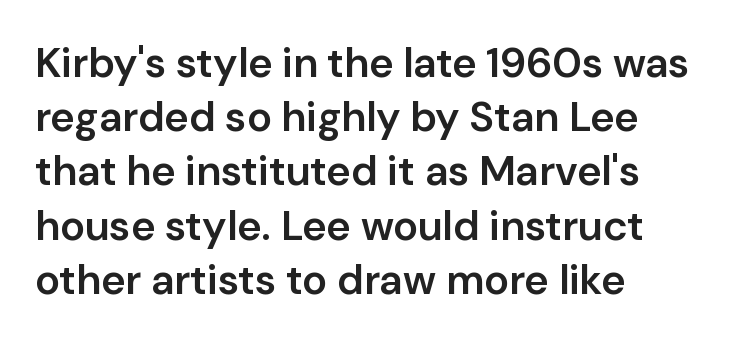
Whoever set this chose a conventional vertical rhythm. Check under the words: just untouched page. Typographically, this falls in the sans-serif category. Italic? Not at all — the glyphs are vertical.
